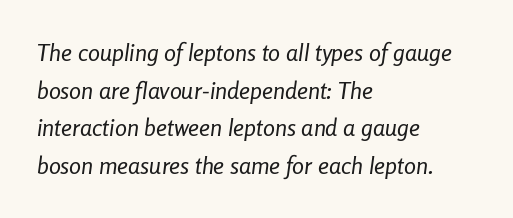
The characters are drawn with everyday or finer stroke widths. Summary of vertical rhythm: regular, with standard interline spacing. A typesetter would call this zero additional tracking. Nobody drew a line under any word here.
